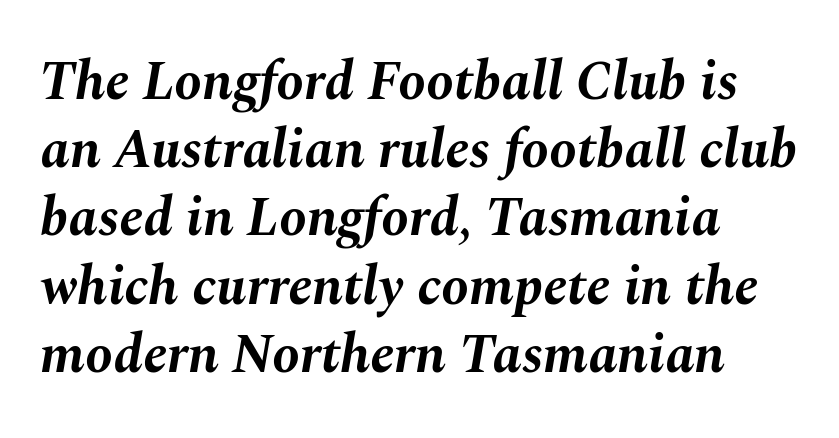
Descenders are the only things crossing below the line. The font is running at its bold setting. Inter-character spacing is left at the font's built-in metrics. Each line starts at the same left margin while the right side varies.
